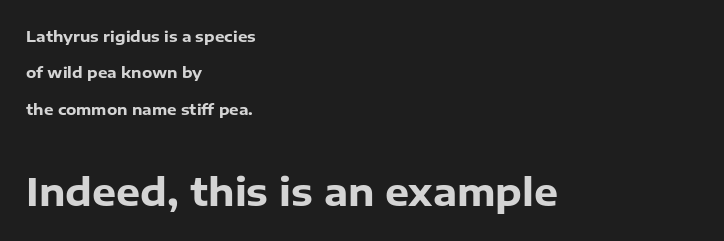
{"serif": "no", "italic": "no", "bold": "yes", "weight": "heavy", "width": "normal", "stroke_contrast": "low", "x_height": "medium", "monospaced": "no", "underline": "no", "align": "left", "line_spacing": "loose", "line_spacing_ratio": 2.43, "letter_spacing": "normal", "letter_spacing_em": 0.0, "larger_block": "second", "size_ratio": 2.53, "glyph_px": 38}
